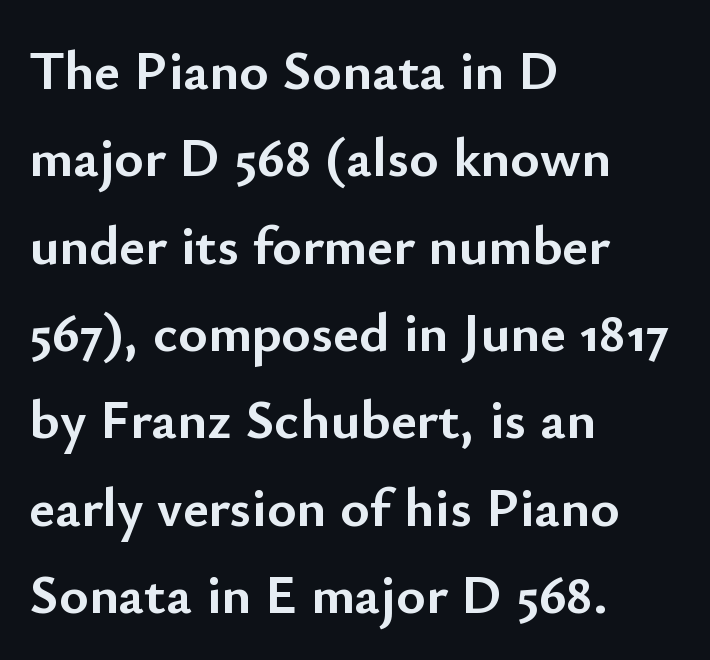
Layout note: lines flush left. Are there feet on the stems? There aren't — it's a sans. Leading matches the norm, producing a regular column. When letters stand straight like this, we call the style roman or upright. Unmarked baselines from the first word to the last. The face used here is rendered with its standard letterfit.
